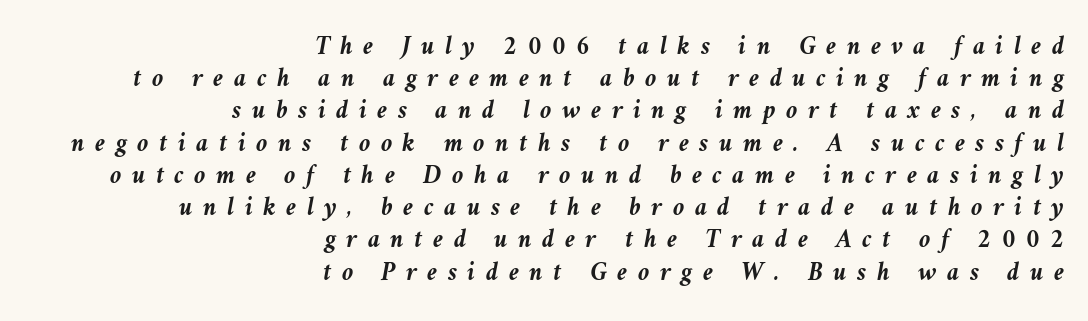
{"italic": "yes", "lean": "left", "slant_degrees": 9, "bold": "yes", "underline": "no", "align": "right", "line_spacing_ratio": 1.24, "letter_spacing": "wide", "letter_spacing_em": 0.4, "glyph_px": 26}
